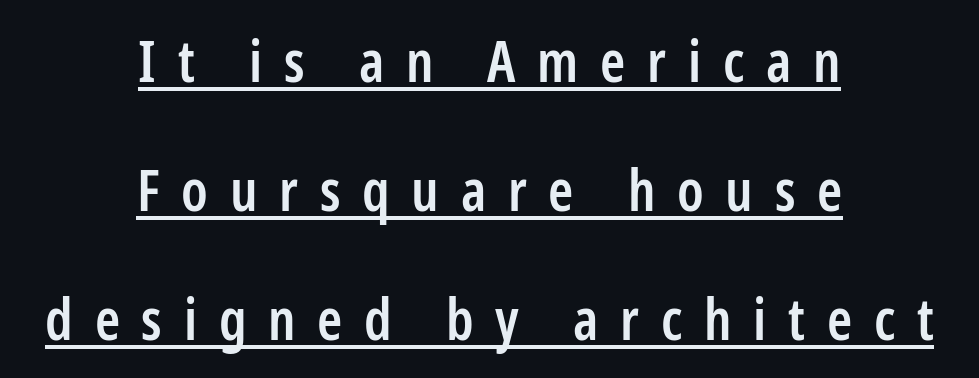
How would I describe the line gaps? Wide and relaxed. The rendered words wear a rule along their underside. The letters advance in unequal steps, a hallmark of proportional type. The specimen reads as upright at a glance. Line starts and ends both wander, symmetrically. Firm but not heavy-handed strokes: this text is semibold.
